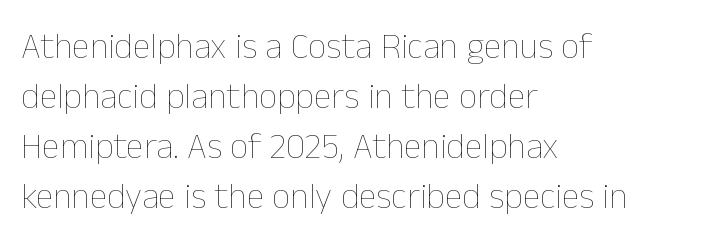
The gaps between neighbouring characters are ordinary and unremarkable. The lines are quadded left. Baseline-to-baseline distance is the conventional proportion of letter height. The specimen reads as upright at a glance. The specimen omits any rule beneath the text block's lines.
